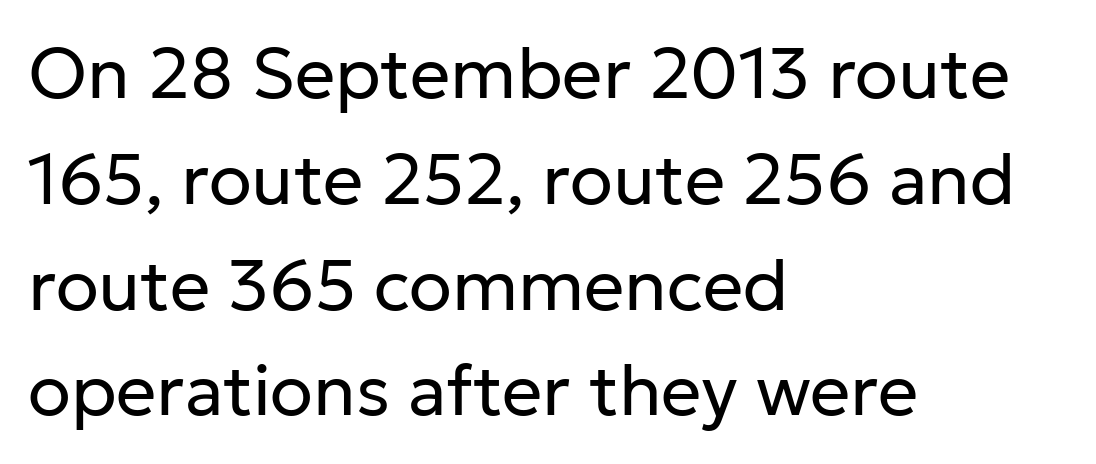
What kind of face is this? One without serifs — a sans. The passage shown stacks its lines at a standard gap. Spacing verdict: proportional, widths tailored to each character. Words float on clear page, feet unadorned. The passage shown has conventional tracking throughout. Italic? Not at all — the glyphs are vertical.
